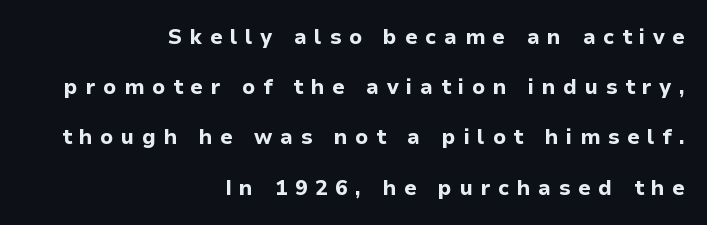
Q: Is the text bold? A: Yes.
Q: Is the text italic (slanted)? A: No, it is upright.
Q: Is the text underlined? A: No.
Q: How is the paragraph aligned? A: Right-aligned.
Q: Is the spacing between letters normal or unusually wide? A: Unusually wide.
Q: Is the spacing between lines tight, normal or loose? A: Loose.
